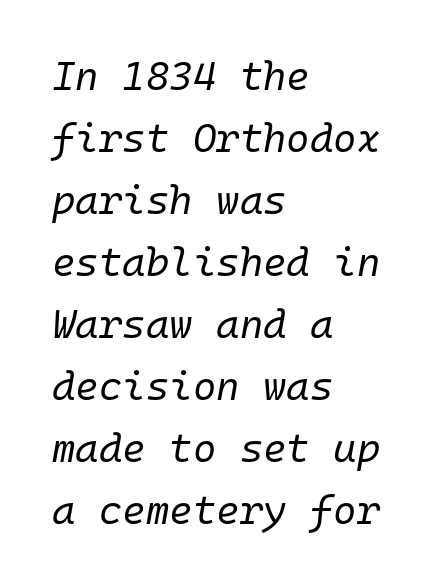
The image shows 40 px regular-weight type, italic (leaning right), monospaced; set left-aligned, normal line spacing (1.55x), normal letter spacing, not underlined; low stroke contrast and a medium x-height.
